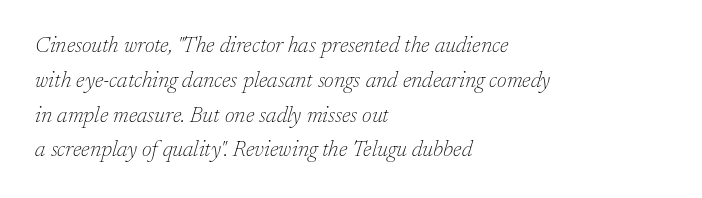
Q: Is the text bold? A: No.
Q: Is the text italic (slanted)? A: Yes, it leans right by about 17 degrees.
Q: Is the text underlined? A: No.
Q: How is the paragraph aligned? A: Left-aligned.
Q: Is the spacing between letters normal or unusually wide? A: Normal.
Q: Is the spacing between lines tight, normal or loose? A: Normal.
